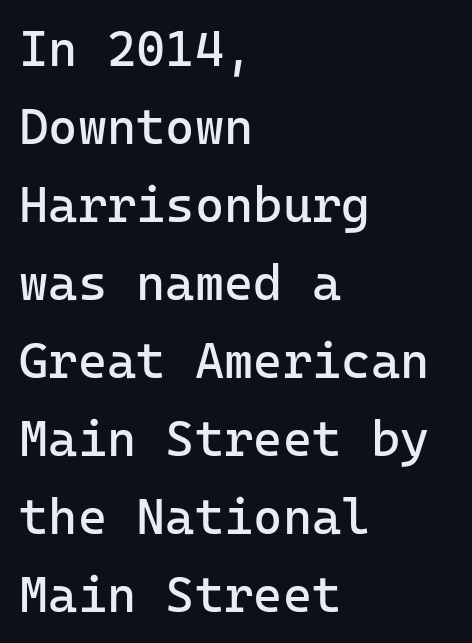
Q: Is the text bold? A: No.
Q: Is the text italic (slanted)? A: No, it is upright.
Q: Is the typeface a serif or a sans-serif typeface? A: Sans-serif.
Q: Is the text underlined? A: No.
Q: How is the paragraph aligned? A: Left-aligned.
Q: Is the spacing between letters normal or unusually wide? A: Normal.
Q: Is the spacing between lines tight, normal or loose? A: Normal.
Q: Width (condensed, normal, or wide)? A: Normal.
Q: Stroke contrast? A: Low.
Q: x-height? A: Medium.
Q: Monospaced? A: Yes.
